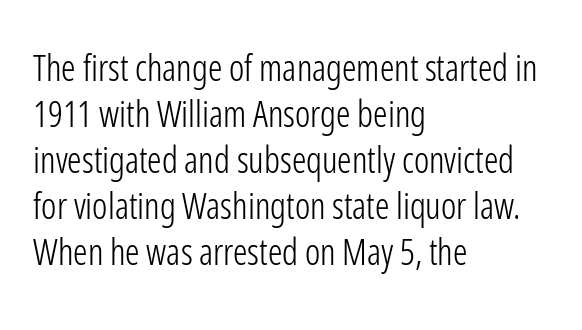
{"serif": "no", "italic": "no", "bold": "no", "weight": "light", "width": "condensed", "stroke_contrast": "low", "x_height": "medium", "monospaced": "no", "underline": "no", "align": "left", "line_spacing": "normal", "line_spacing_ratio": 1.28, "letter_spacing": "normal", "letter_spacing_em": 0.0, "glyph_px": 36}
